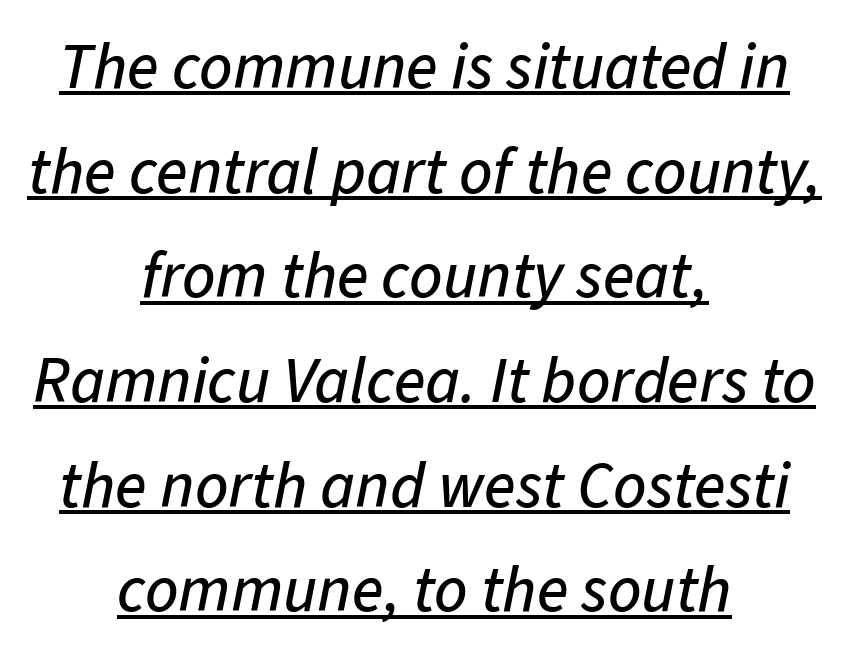
{"italic": "yes", "lean": "right", "slant_degrees": 11, "width": "normal", "stroke_contrast": "low", "x_height": "medium", "monospaced": "no", "underline": "yes", "align": "center", "line_spacing": "normal", "line_spacing_ratio": 1.61, "letter_spacing": "normal", "letter_spacing_em": 0.0, "glyph_px": 65}
